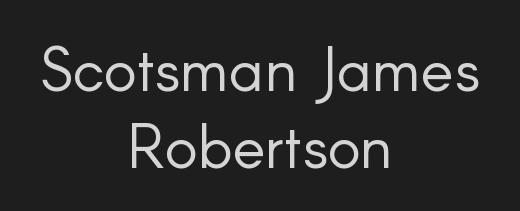
The image shows 62 px light sans-serif type, upright; set centered, normal line spacing (1.25x), normal letter spacing, not underlined; low stroke contrast and a small x-height.
